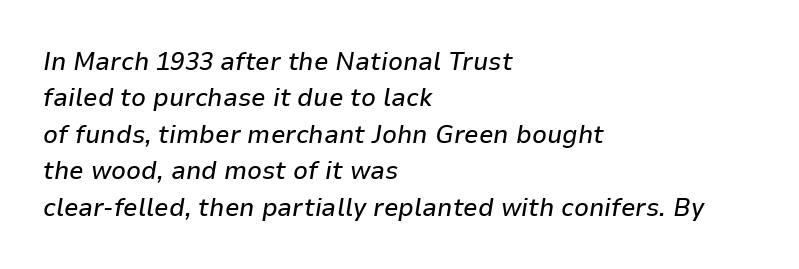
Q: Is the text italic (slanted)? A: Yes, it leans right by about 9 degrees.
Q: Is the text underlined? A: No.
Q: How is the paragraph aligned? A: Left-aligned.
Q: Is the spacing between letters normal or unusually wide? A: Normal.
Q: Is the spacing between lines tight, normal or loose? A: Normal.
